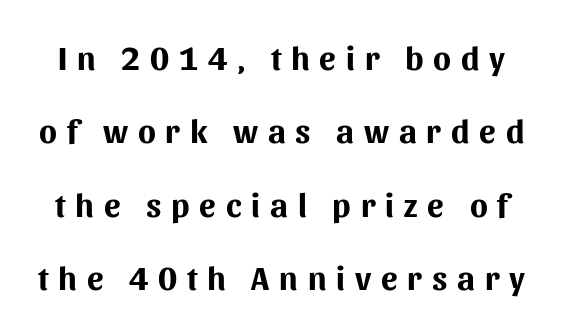
Q: Is the text bold? A: Yes.
Q: Is the text italic (slanted)? A: No, it is upright.
Q: Is the typeface a serif or a sans-serif typeface? A: Sans-serif.
Q: Is the text underlined? A: No.
Q: Is the spacing between letters normal or unusually wide? A: Unusually wide.
Q: Is the spacing between lines tight, normal or loose? A: Loose.
Q: Width (condensed, normal, or wide)? A: Normal.
Q: Stroke contrast? A: Medium.
Q: x-height? A: Medium.
Q: Monospaced? A: No.
